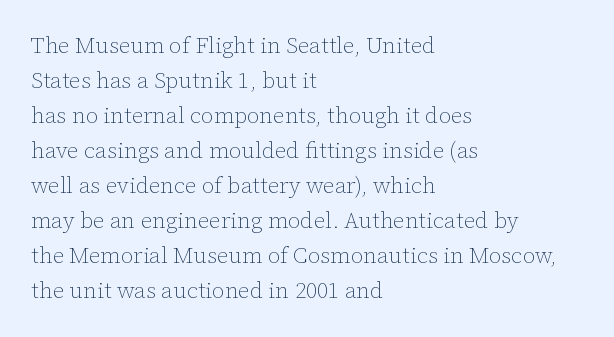
Every stem runs plumb, perpendicular to the baseline. Ink coverage per letter is moderate at most. Does extra space separate the letters? No, they use regular spacing. Line starts are locked; line ends wander. If you measured baseline to baseline, you'd find a middling distance.
